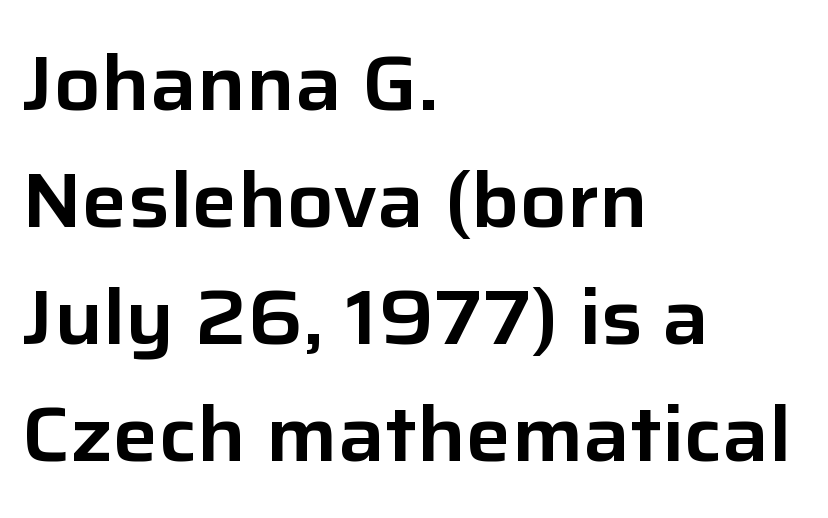
Q: Is the text italic (slanted)? A: No, it is upright.
Q: Is the typeface a serif or a sans-serif typeface? A: Sans-serif.
Q: Is the text underlined? A: No.
Q: How is the paragraph aligned? A: Left-aligned.
Q: Is the spacing between letters normal or unusually wide? A: Normal.
Q: Is the spacing between lines tight, normal or loose? A: Normal.
Q: Width (condensed, normal, or wide)? A: Normal.
Q: Stroke contrast? A: Low.
Q: x-height? A: Medium.
Q: Monospaced? A: No.
